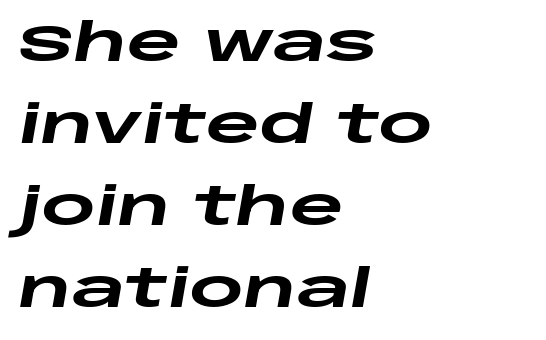
{"italic": "yes", "lean": "right", "slant_degrees": 10, "bold": "yes", "weight": "heavy", "width": "wide", "stroke_contrast": "low", "x_height": "large", "monospaced": "no", "underline": "no", "align": "left", "line_spacing": "normal", "line_spacing_ratio": 1.58, "letter_spacing": "normal", "letter_spacing_em": 0.0, "glyph_px": 52}
